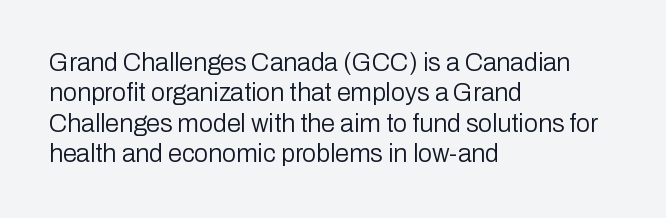
The image shows 25 px text type, upright; set left-aligned, line spacing 1.22x, normal letter spacing, not underlined.
